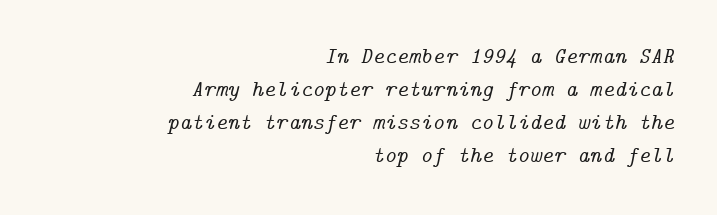
Q: Is the text italic (slanted)? A: Yes, it leans right by about 14 degrees.
Q: Is the text underlined? A: No.
Q: How is the paragraph aligned? A: Right-aligned.
Q: Is the spacing between letters normal or unusually wide? A: Normal.
Q: Is the spacing between lines tight, normal or loose? A: Normal.
